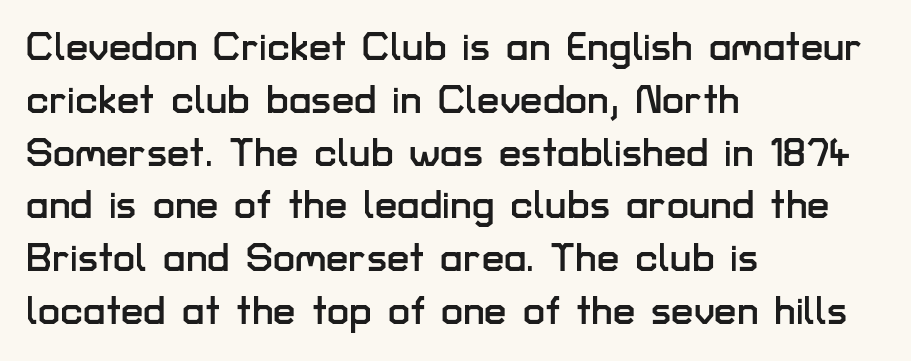
The image shows 40 px sans-serif type, upright; set left-aligned, normal line spacing (1.32x), normal letter spacing, not underlined; low stroke contrast and a medium x-height.
